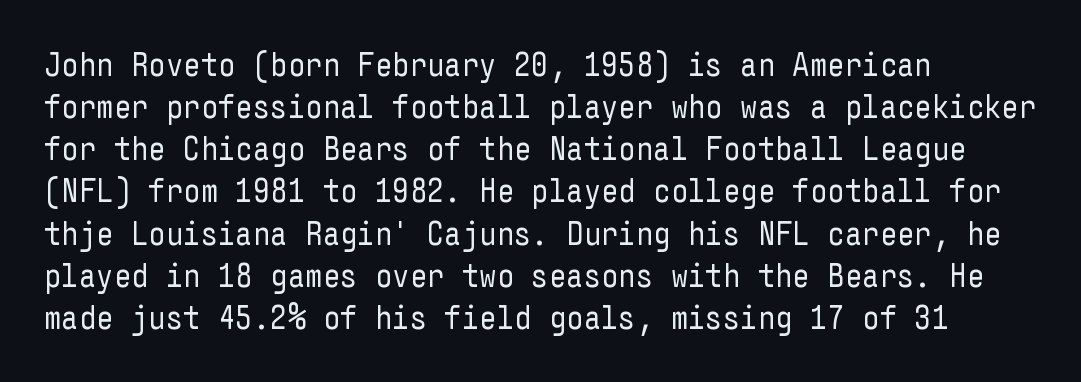
{"serif": "no", "italic": "no", "bold": "no", "weight": "regular", "width": "condensed", "stroke_contrast": "low", "x_height": "medium", "underline": "no", "align": "left", "line_spacing_ratio": 1.24, "letter_spacing": "normal", "letter_spacing_em": 0.0, "glyph_px": 34}
